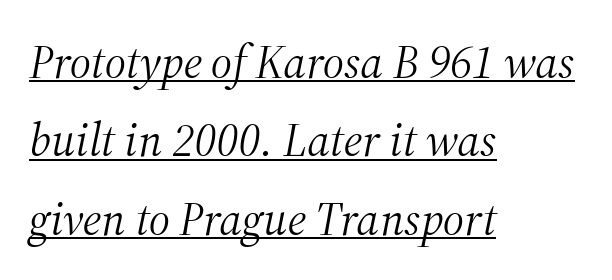
Q: Is the text bold? A: No.
Q: Is the text italic (slanted)? A: Yes, it leans right by about 12 degrees.
Q: Is the typeface a serif or a sans-serif typeface? A: Serif.
Q: Is the text underlined? A: Yes.
Q: How is the paragraph aligned? A: Left-aligned.
Q: Is the spacing between letters normal or unusually wide? A: Normal.
Q: Is the spacing between lines tight, normal or loose? A: Normal.
Q: Width (condensed, normal, or wide)? A: Normal.
Q: Stroke contrast? A: Medium.
Q: x-height? A: Medium.
Q: Monospaced? A: No.
